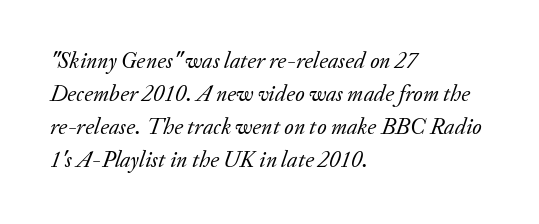
Words appear dense and cohesive because spacing is normal. The designer left line spacing at the default. No word sits above an underline. The letters look calm and open, with moderate or lighter stems. Every row of glyphs begins at an identical x-position on the left. Is the type slanted? Yes — the strokes lean at a clear angle.
